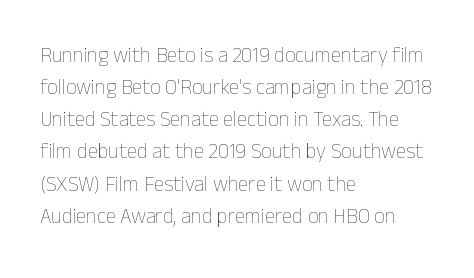
Q: Is the text bold? A: No.
Q: Is the text italic (slanted)? A: No, it is upright.
Q: Is the text underlined? A: No.
Q: How is the paragraph aligned? A: Left-aligned.
Q: Is the spacing between letters normal or unusually wide? A: Normal.
Q: Is the spacing between lines tight, normal or loose? A: Normal.
